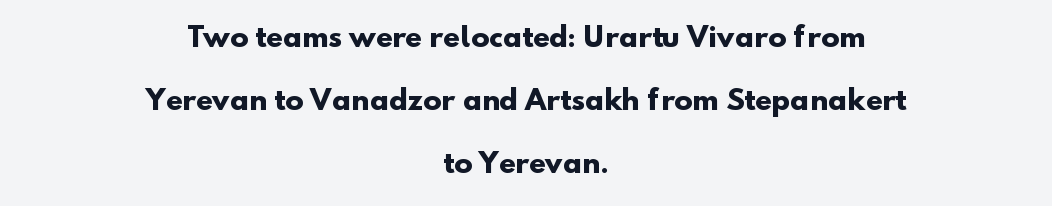
{"bold": "yes", "underline": "no", "align": "center", "line_spacing": "loose", "line_spacing_ratio": 2.34, "letter_spacing": "normal", "letter_spacing_em": 0.0, "glyph_px": 27}
